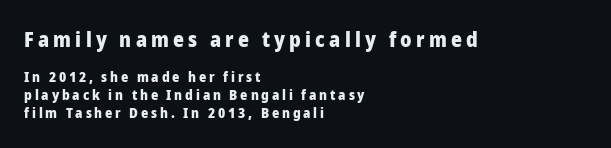
Does the bottom block carry the larger type? No, the top block does. Beneath every word, the page is bare. Teacher's note: observe the even left margin — that is flush-left alignment. Notice how the stems are strictly vertical — no italics here. Students, observe: this is what conventionally led text looks like.
